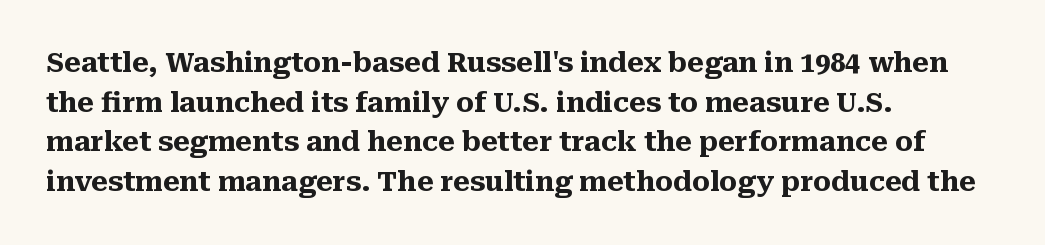
The image shows 27 px bold type, upright; set left-aligned, normal line spacing (1.47x), normal letter spacing, not underlined.
